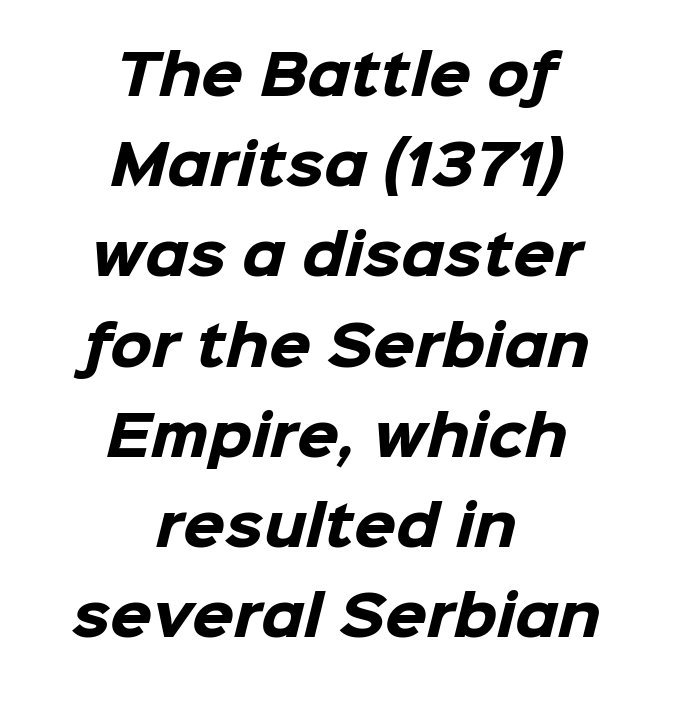
{"serif": "no", "bold": "yes", "weight": "heavy", "width": "normal", "stroke_contrast": "low", "x_height": "medium", "monospaced": "no", "underline": "no", "align": "center", "line_spacing": "normal", "line_spacing_ratio": 1.67, "letter_spacing": "normal", "letter_spacing_em": 0.0, "glyph_px": 54}
